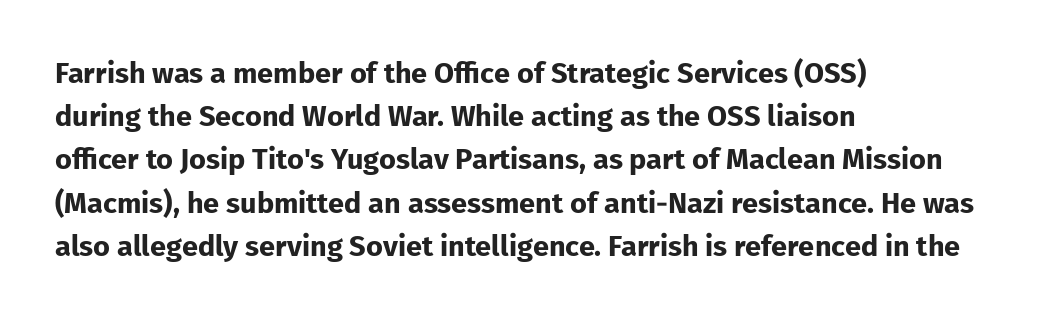
{"serif": "no", "italic": "no", "bold": "yes", "weight": "bold", "width": "normal", "stroke_contrast": "low", "x_height": "medium", "monospaced": "no", "underline": "no", "align": "left", "line_spacing": "normal", "line_spacing_ratio": 1.49, "letter_spacing": "normal", "letter_spacing_em": 0.0, "glyph_px": 29}
